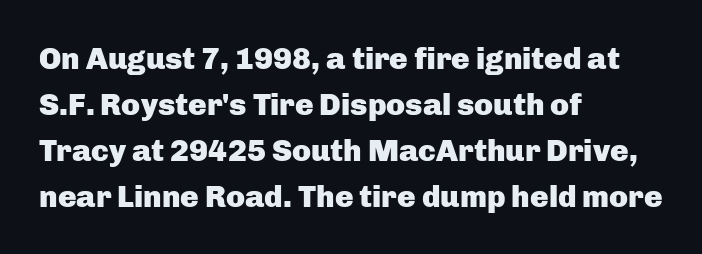
Typesetter's note: full bold, strokes at maximum text heaviness. The letterforms sit shoulder to shoulder at normal distance. The designer went with a sans here, leaving each stem footless. The letters advance in unequal steps, a hallmark of proportional type. This sample is left-justified, so line endings fall wherever the words run out.
